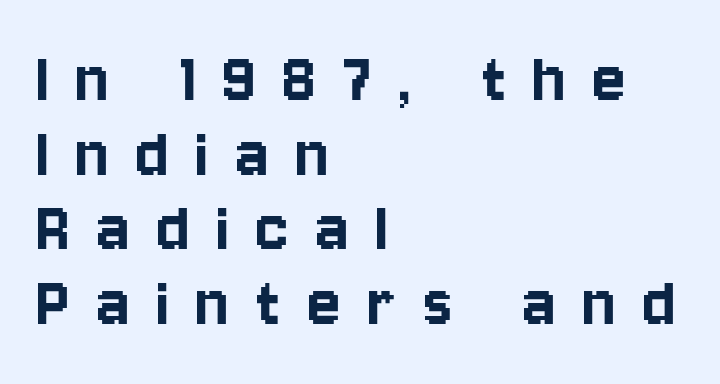
If you drew a ruler down the left edge, every line would touch it. This sample has the flowing, uneven cadence of proportional lettering. What kind of face is this? One without serifs — a sans. Regarding leading, the lines here are crowded together. A clean baseline with only descenders dipping below it. Does the lettering tilt? It doesn't — this is upright.
